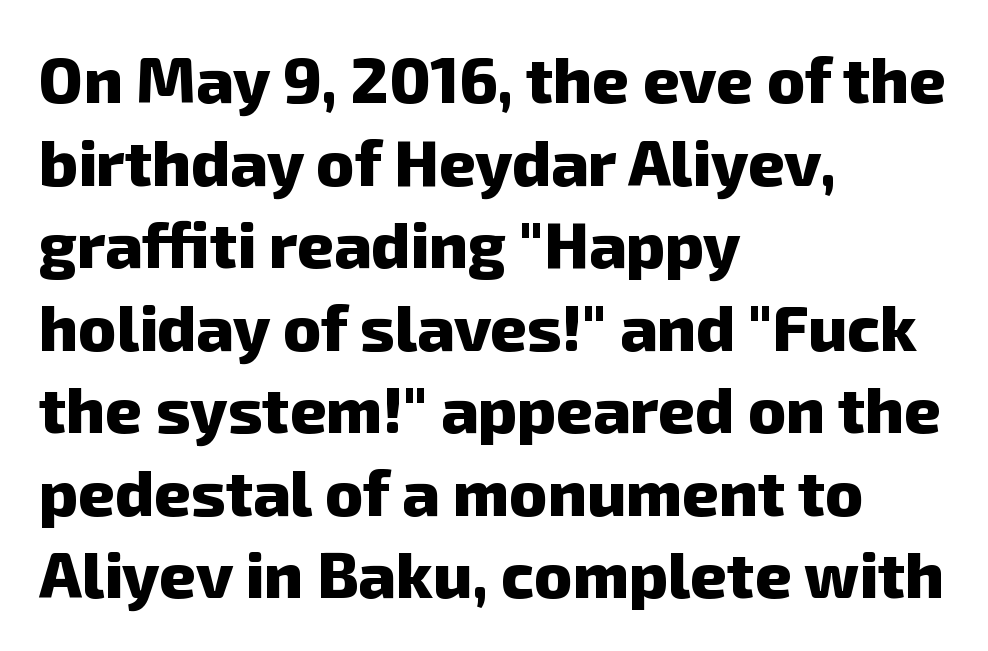
Weight: bold. In terms of letterspacing, this is plain default setting. Interline gaps are of average width in this sample. The words here are not underlined. This sample is left-justified, so line endings fall wherever the words run out. Varying glyph widths throughout — classic text-font behaviour.
